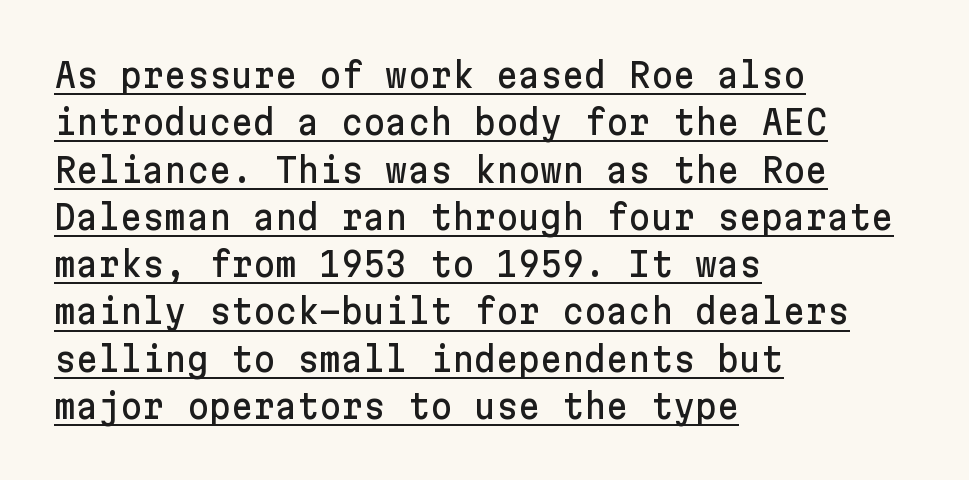
The image shows 34 px sans-serif type, upright; set left-aligned, normal line spacing (1.39x), normal letter spacing, underlined; low stroke contrast and a medium x-height.
